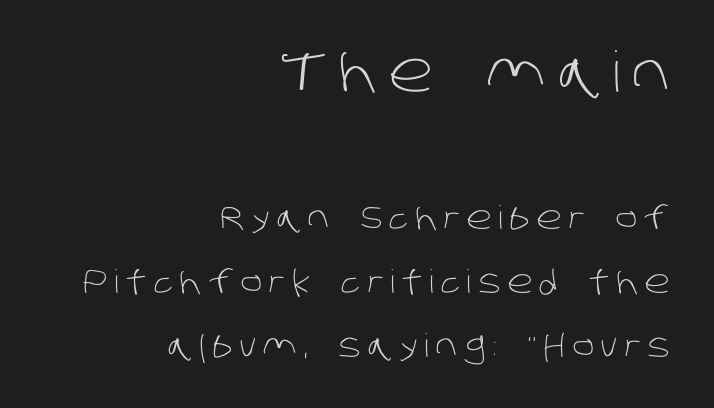
Is this a sans? Yes — the strokes have no serifs. The emphasis by scale lands on block number one, above. The type is letterspaced generously, with wide tracking. These lines stack with their right ends in a neat column. What's the leading like? Stretched, with rows far apart.
